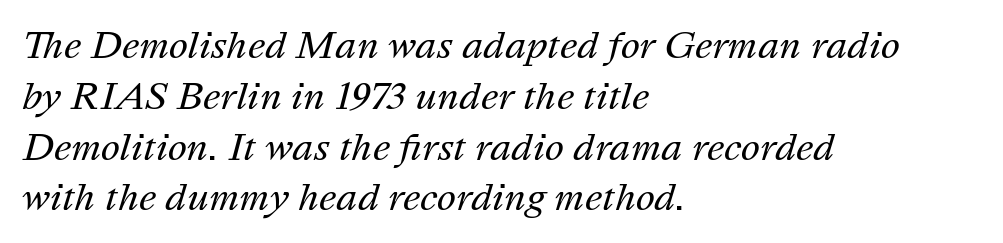
The image shows 36 px regular-weight type, italic (leaning right); set left-aligned, normal line spacing (1.41x), normal letter spacing, not underlined; medium stroke contrast and a medium x-height.
